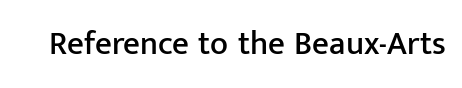
The image shows 33 px sans-serif type, upright; set normal letter spacing, not underlined; low stroke contrast and a medium x-height.
